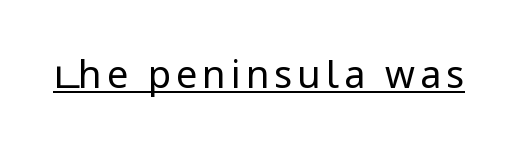
Q: Is the text bold? A: No.
Q: Is the text italic (slanted)? A: No, it is upright.
Q: Is the typeface a serif or a sans-serif typeface? A: Sans-serif.
Q: Is the text underlined? A: Yes.
Q: Width (condensed, normal, or wide)? A: Condensed.
Q: Stroke contrast? A: Low.
Q: x-height? A: Large.
Q: Monospaced? A: No.
